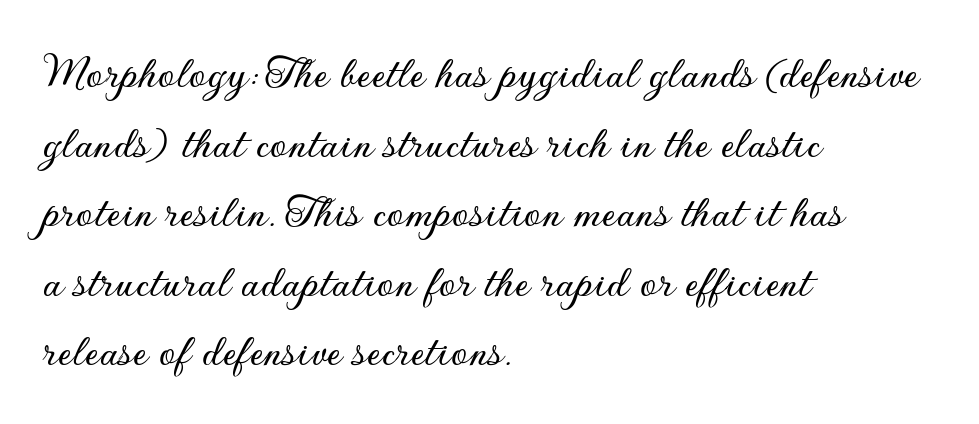
The image shows 48 px sans-serif type; set left-aligned, normal line spacing (1.45x), normal letter spacing, not underlined; low stroke contrast and a small x-height.
